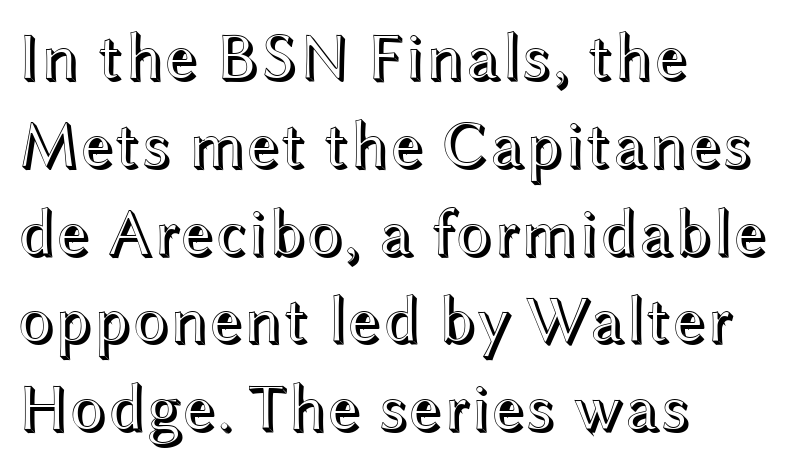
The rows are spaced the way most documents space them. Spacing verdict: proportional, widths tailored to each character. Rule under the text: the space is simply empty. The lettering stays uniformly vertical, giving the passage a roman look. The paragraph has a hard left edge and a soft right edge. The rendering keeps characters at their native spacing.
